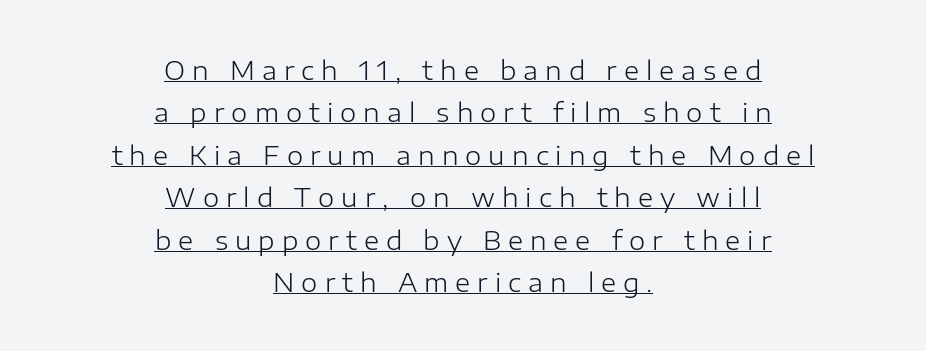
Q: Is the text bold? A: No.
Q: Is the text italic (slanted)? A: No, it is upright.
Q: Is the text underlined? A: Yes.
Q: How is the paragraph aligned? A: Centered.
Q: Is the spacing between letters normal or unusually wide? A: Unusually wide.
Q: Is the spacing between lines tight, normal or loose? A: Normal.
